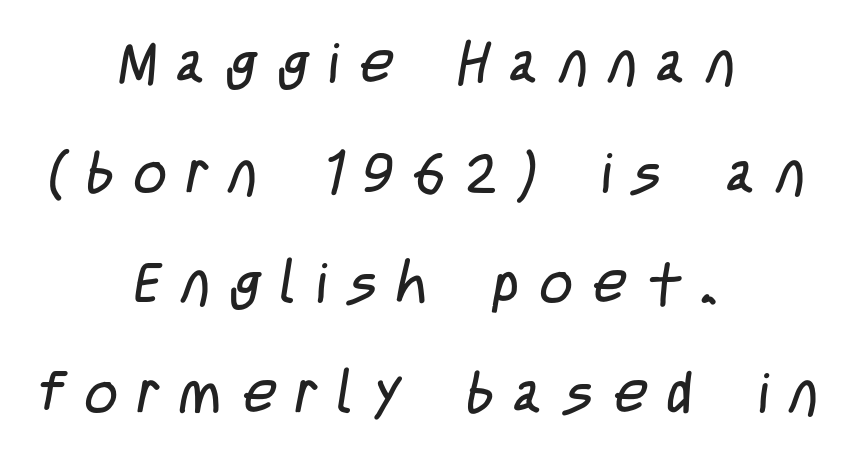
Q: Is the text bold? A: No.
Q: Is the typeface a serif or a sans-serif typeface? A: Sans-serif.
Q: Is the text underlined? A: No.
Q: How is the paragraph aligned? A: Centered.
Q: Is the spacing between letters normal or unusually wide? A: Unusually wide.
Q: Is the spacing between lines tight, normal or loose? A: Loose.
Q: Width (condensed, normal, or wide)? A: Condensed.
Q: Stroke contrast? A: Low.
Q: x-height? A: Large.
Q: Monospaced? A: No.
